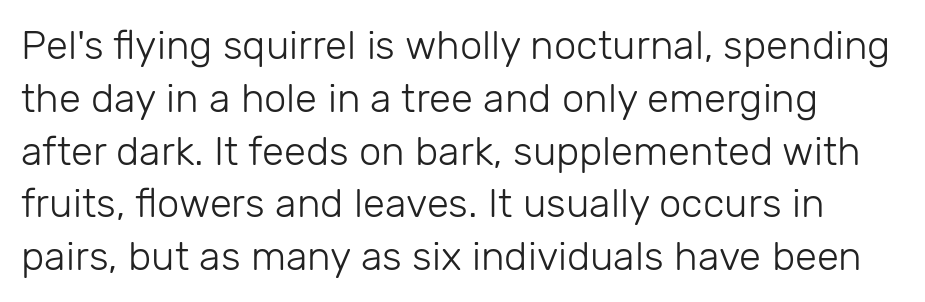
The image shows 40 px light sans-serif type, upright; set normal line spacing (1.32x), normal letter spacing, not underlined; low stroke contrast and a medium x-height.
